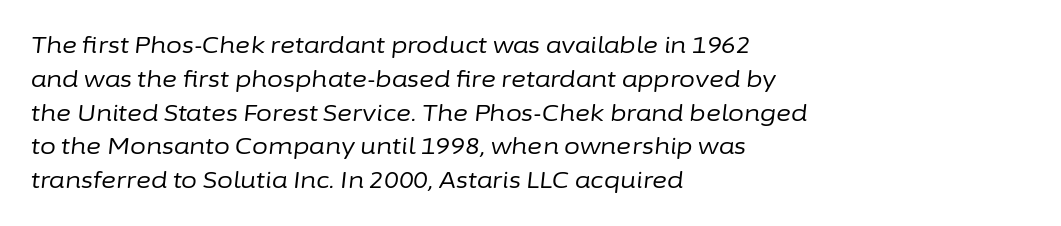
The image shows 23 px text type, italic (leaning right); set left-aligned, normal line spacing (1.47x), normal letter spacing, not underlined.
